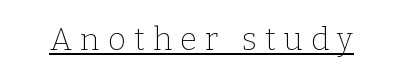
The image shows 31 px thin serif type, upright; set unusually wide letter spacing (+0.27 em), underlined; low stroke contrast and a medium x-height.
